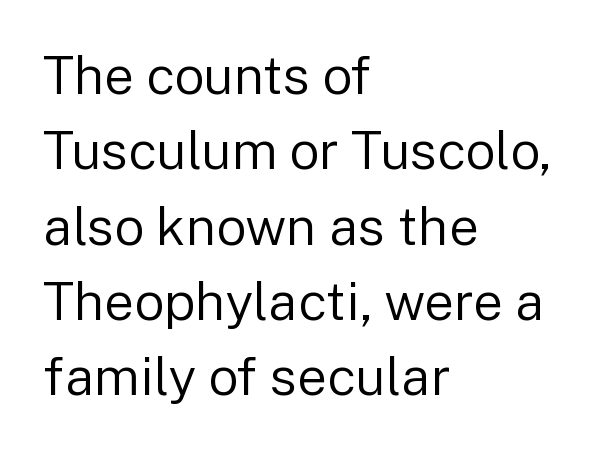
Is this a fixed-width face? No — the glyphs have proportional, varying widths. A typesetter would call this zero additional tracking. Nothing sits at the stroke ends, so this counts as sans-serif. The leading is moderate, giving the passage an even texture.
